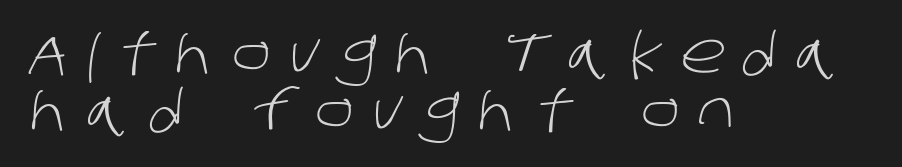
{"serif": "no", "bold": "no", "weight": "light", "width": "normal", "stroke_contrast": "low", "x_height": "large", "monospaced": "no", "underline": "no", "align": "left", "line_spacing": "tight", "line_spacing_ratio": 1.02, "letter_spacing": "wide", "letter_spacing_em": 0.34, "glyph_px": 56}
